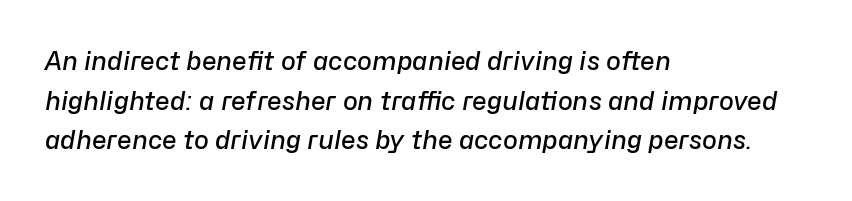
Q: Is the text bold? A: Semi-bold.
Q: Is the text italic (slanted)? A: Yes, it leans right by about 10 degrees.
Q: Is the text underlined? A: No.
Q: How is the paragraph aligned? A: Left-aligned.
Q: Is the spacing between letters normal or unusually wide? A: Normal.
Q: Is the spacing between lines tight, normal or loose? A: Normal.
